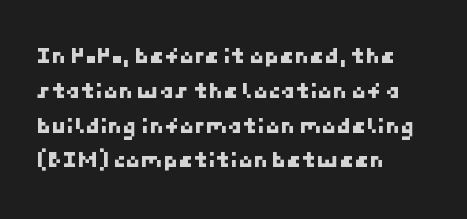
Q: Is the text underlined? A: No.
Q: How is the paragraph aligned? A: Left-aligned.
Q: Is the spacing between letters normal or unusually wide? A: Normal.
Q: Is the spacing between lines tight, normal or loose? A: Normal.
